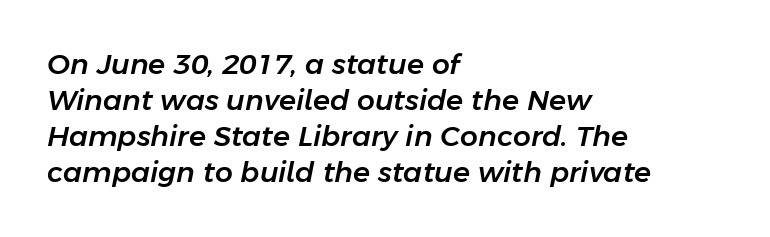
Q: Is the text italic (slanted)? A: Yes, it leans right by about 11 degrees.
Q: Is the text underlined? A: No.
Q: How is the paragraph aligned? A: Left-aligned.
Q: Is the spacing between letters normal or unusually wide? A: Normal.
Q: Is the spacing between lines tight, normal or loose? A: Normal.
Q: Width (condensed, normal, or wide)? A: Normal.
Q: Stroke contrast? A: Low.
Q: x-height? A: Medium.
Q: Monospaced? A: No.
